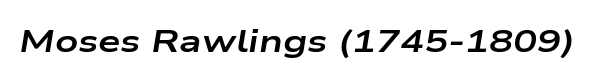
The image shows 32 px bold, wide type, italic (leaning right); set normal letter spacing, not underlined; low stroke contrast and a medium x-height.
